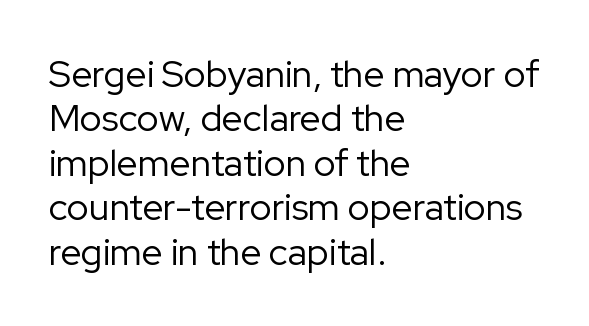
Q: Is the text bold? A: No.
Q: Is the text italic (slanted)? A: No, it is upright.
Q: Is the typeface a serif or a sans-serif typeface? A: Sans-serif.
Q: Is the text underlined? A: No.
Q: How is the paragraph aligned? A: Left-aligned.
Q: Is the spacing between letters normal or unusually wide? A: Normal.
Q: Width (condensed, normal, or wide)? A: Normal.
Q: Stroke contrast? A: Low.
Q: x-height? A: Medium.
Q: Monospaced? A: No.
